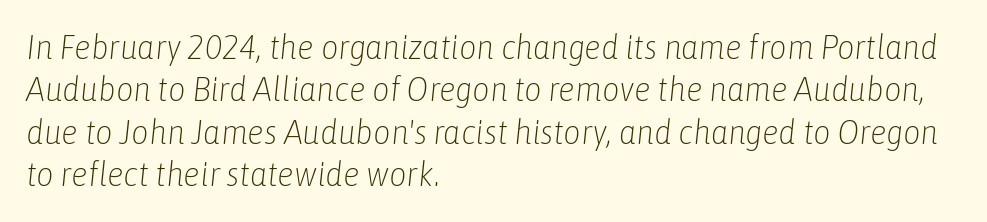
Q: Is the text bold? A: No.
Q: Is the text italic (slanted)? A: Yes, it leans right by about 6 degrees.
Q: Is the text underlined? A: No.
Q: How is the paragraph aligned? A: Left-aligned.
Q: Is the spacing between letters normal or unusually wide? A: Normal.
Q: Is the spacing between lines tight, normal or loose? A: Normal.
Q: Width (condensed, normal, or wide)? A: Condensed.
Q: Stroke contrast? A: Low.
Q: x-height? A: Medium.
Q: Monospaced? A: No.
